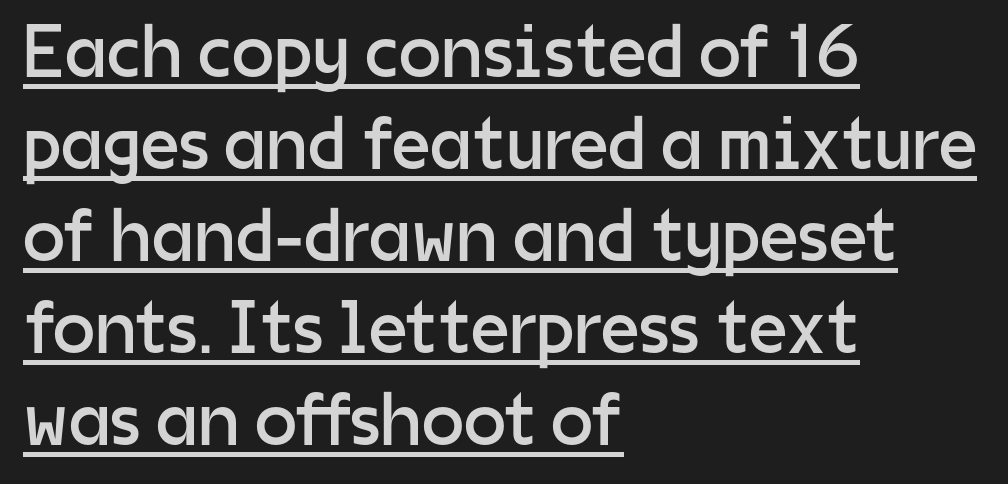
The image shows 76 px regular-weight sans-serif type, upright; set left-aligned, line spacing 1.21x, normal letter spacing, underlined; low stroke contrast and a medium x-height.
